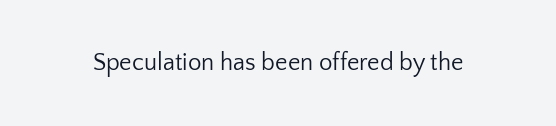
Only glyphs here, with clear space below each row. Notice how the stems are strictly vertical — no italics here. Between one letter and the next there's only the usual sliver of space. Is this a heavy cut? Hardly; it is regular or lighter.
